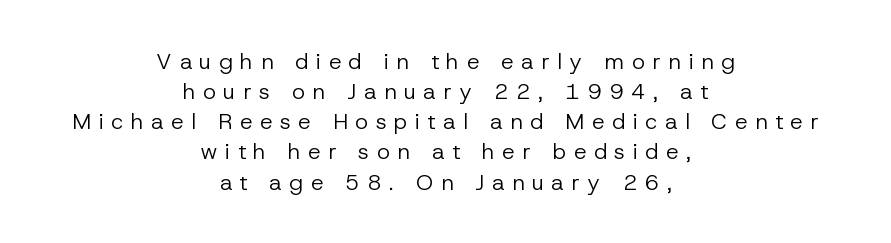
Glyph-to-glyph distance is far greater than everyday printed text. Vertical strokes here are truly vertical. The space directly below the letters is spotless. Horizontally, the lines are justified to the midpoint only.
